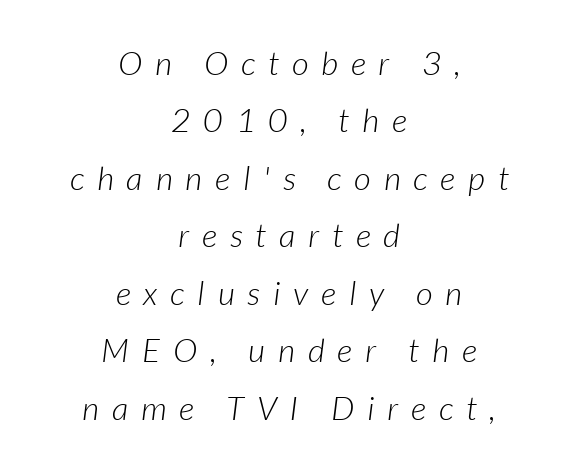
The horizontal fit of the characters is loose and conspicuously gappy. The typesetter chose a symmetrical, centered arrangement here. Character widths vary here, with narrow letters taking less room than wide ones. Observe the absence of serifs on each vertical stroke in this sample. Check under the words: just untouched page. The cut favours lightness, reaching ordinary text weight at its darkest.
